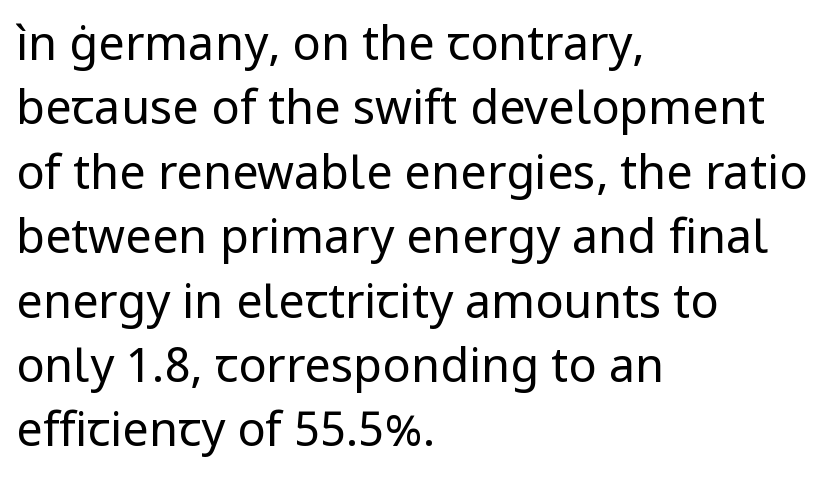
The lines are quadded left. Varying glyph widths throughout — classic text-font behaviour. Only glyphs here, with clear space below each row. Nope, not italic — everything's standing straight. Summary of vertical rhythm: regular, with standard interline spacing.
